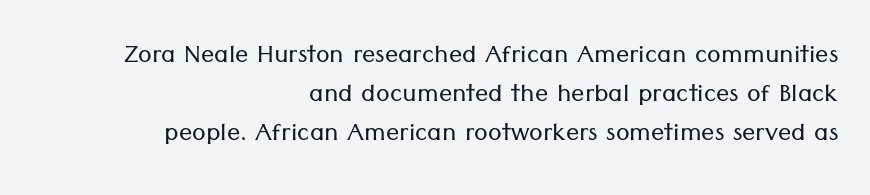
Q: Is the text bold? A: No.
Q: Is the text italic (slanted)? A: No, it is upright.
Q: Is the typeface a serif or a sans-serif typeface? A: Sans-serif.
Q: Is the text underlined? A: No.
Q: How is the paragraph aligned? A: Right-aligned.
Q: Is the spacing between letters normal or unusually wide? A: Normal.
Q: Width (condensed, normal, or wide)? A: Normal.
Q: Stroke contrast? A: Low.
Q: x-height? A: Medium.
Q: Monospaced? A: No.
